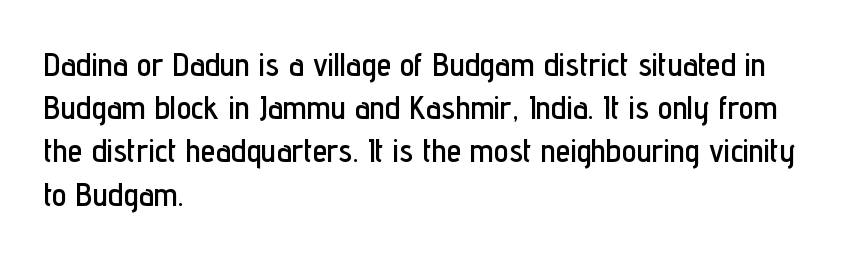
Style check: upright. Students, observe: this is what conventionally led text looks like. Varying glyph widths throughout — classic text-font behaviour. A classic flush-left, rag-right setting is used for this passage. Underline: absent. Glyph-to-glyph distance matches everyday printed text.
